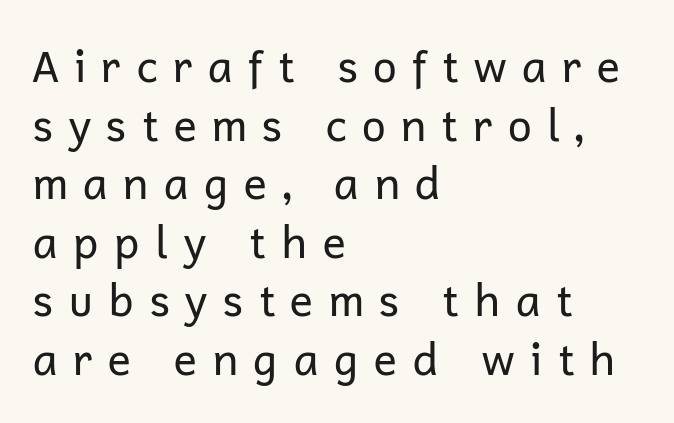
What kind of face is this? One without serifs — a sans. Notice how descenders clear the ascenders below comfortably — that's standard leading. Caption: multi-line text, flush left, ragged right. Between one letter and the next there's a generous, obvious gap. Glance below the letters and you will spot only blank space.
